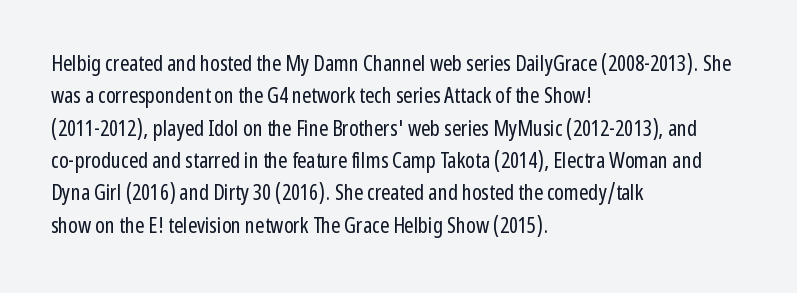
Q: Is the text bold? A: No.
Q: Is the text italic (slanted)? A: No, it is upright.
Q: Is the text underlined? A: No.
Q: How is the paragraph aligned? A: Left-aligned.
Q: Is the spacing between letters normal or unusually wide? A: Normal.
Q: Is the spacing between lines tight, normal or loose? A: Normal.
